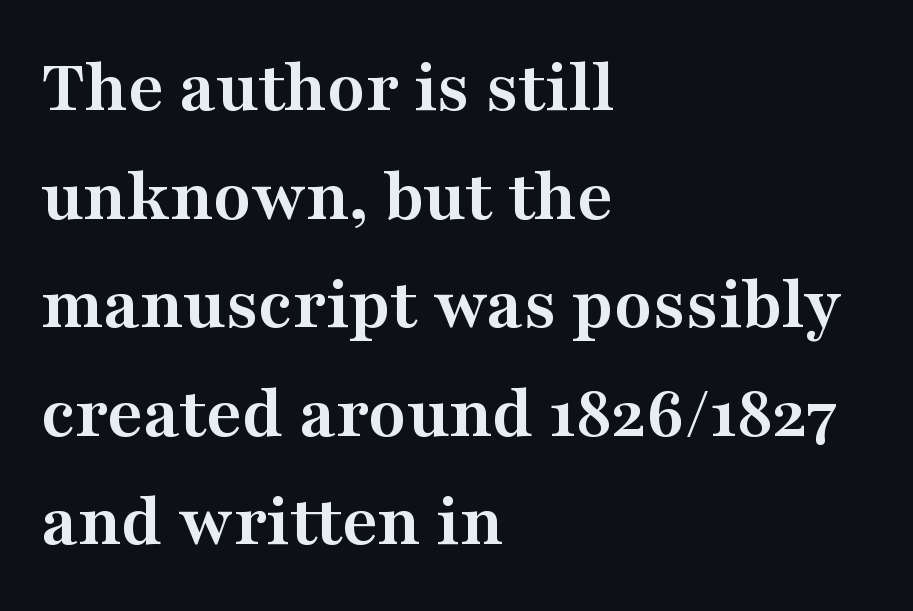
{"serif": "yes", "italic": "no", "bold": "yes", "weight": "semibold", "width": "wide", "stroke_contrast": "medium", "x_height": "medium", "monospaced": "no", "underline": "no", "align": "left", "line_spacing": "normal", "line_spacing_ratio": 1.41, "letter_spacing": "normal", "letter_spacing_em": 0.0, "glyph_px": 77}
